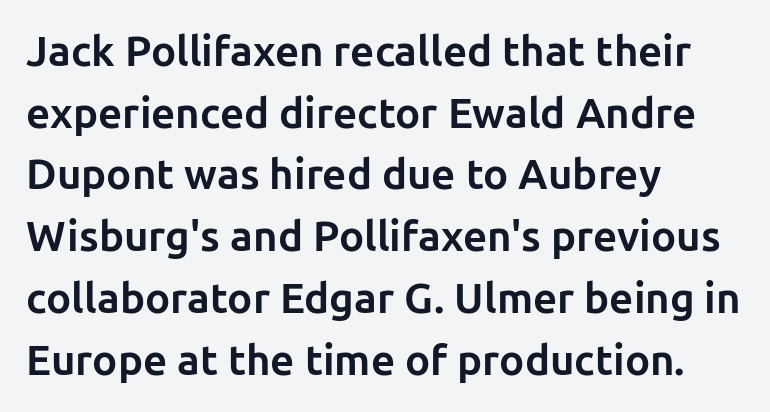
Looks like regular typesetting: each glyph gets only the width it needs. The type sits square on the baseline with zero lean. Classification — sans serif. Type without underlining. The ragged edge is on the right, which tells us the setting is flush left.
